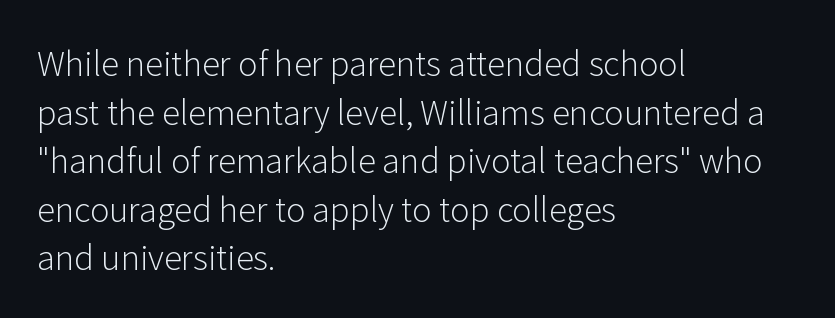
The image shows 33 px light sans-serif type, upright; set left-aligned, normal line spacing (1.47x), normal letter spacing, not underlined; low stroke contrast and a medium x-height.
